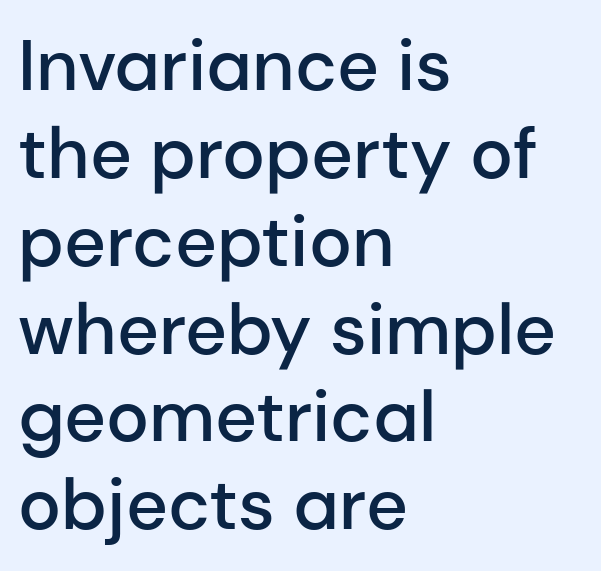
The image shows 72 px semibold sans-serif type, upright; set left-aligned, line spacing 1.22x, normal letter spacing, not underlined; low stroke contrast and a medium x-height.
